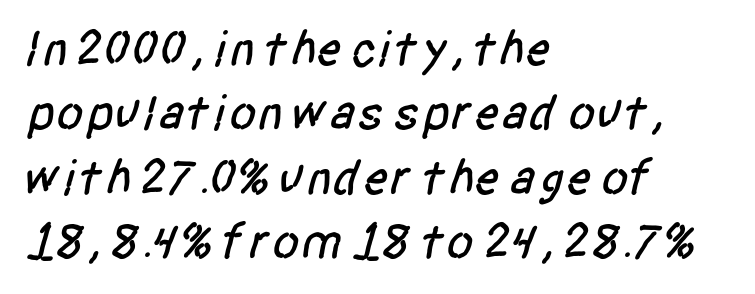
Q: Is the typeface a serif or a sans-serif typeface? A: Sans-serif.
Q: Is the text underlined? A: No.
Q: How is the paragraph aligned? A: Left-aligned.
Q: Is the spacing between letters normal or unusually wide? A: Normal.
Q: Is the spacing between lines tight, normal or loose? A: Normal.
Q: Width (condensed, normal, or wide)? A: Condensed.
Q: Stroke contrast? A: Low.
Q: x-height? A: Large.
Q: Monospaced? A: No.
